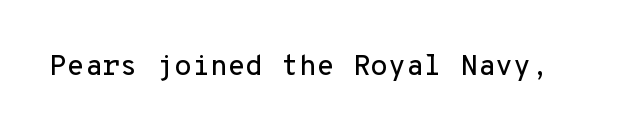
Here the designer chose a console-style face with uniform glyph widths. Characters remain perfectly vertical along every line. A typesetter would call this zero additional tracking. Stroke terminals: plain, sans-serif. The foot of each line stays bare and open.
